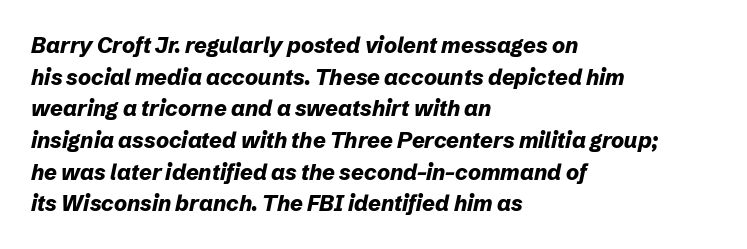
Q: Is the text bold? A: Yes.
Q: Is the text italic (slanted)? A: Yes, it leans right by about 12 degrees.
Q: Is the text underlined? A: No.
Q: How is the paragraph aligned? A: Left-aligned.
Q: Is the spacing between letters normal or unusually wide? A: Normal.
Q: Is the spacing between lines tight, normal or loose? A: Normal.
